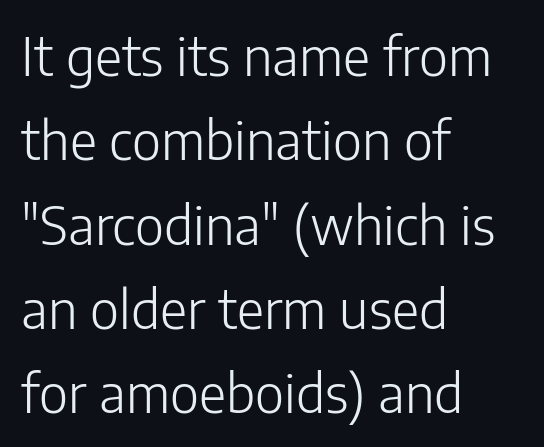
The image shows 53 px light sans-serif type, upright; set left-aligned, normal line spacing (1.59x), normal letter spacing, not underlined; low stroke contrast and a medium x-height.
